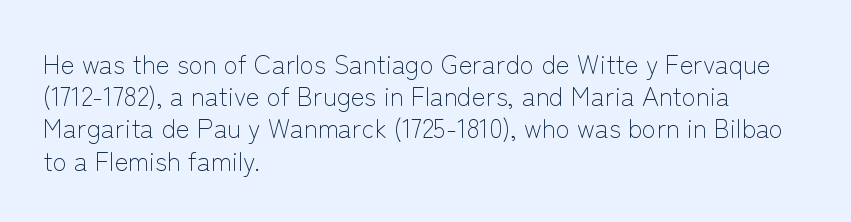
Q: Is the text bold? A: No.
Q: Is the text italic (slanted)? A: No, it is upright.
Q: Is the text underlined? A: No.
Q: How is the paragraph aligned? A: Left-aligned.
Q: Is the spacing between letters normal or unusually wide? A: Normal.
